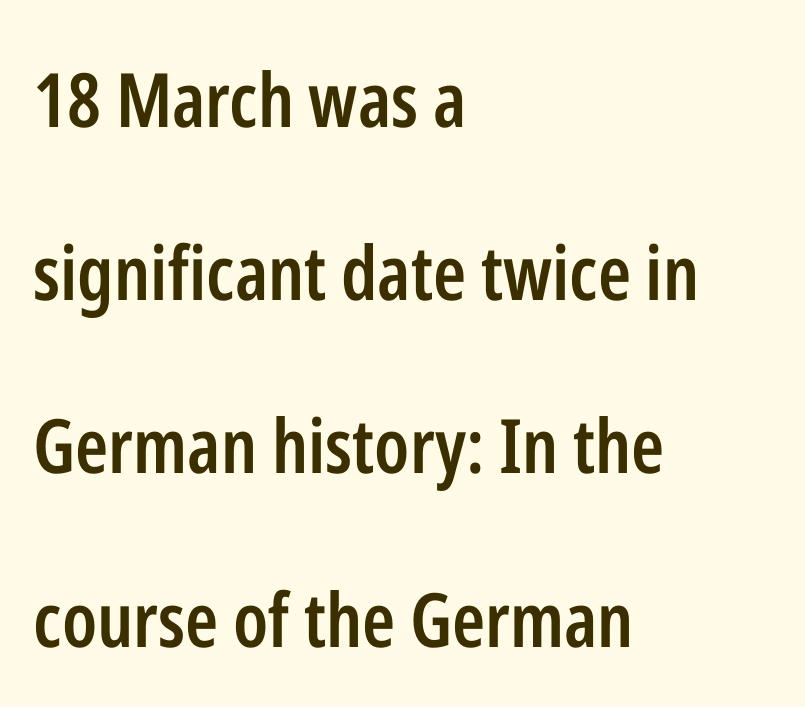
The image shows 75 px semibold, condensed sans-serif type, upright; set left-aligned, loose line spacing (2.31x), normal letter spacing, not underlined; low stroke contrast and a medium x-height.
